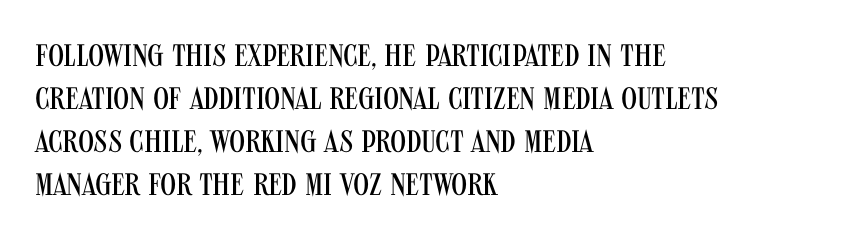
{"serif": "no", "italic": "no", "bold": "no", "weight": "regular", "width": "condensed", "stroke_contrast": "medium", "x_height": "large", "monospaced": "no", "underline": "no", "align": "left", "line_spacing": "normal", "line_spacing_ratio": 1.39, "letter_spacing": "normal", "letter_spacing_em": 0.0, "glyph_px": 31}
